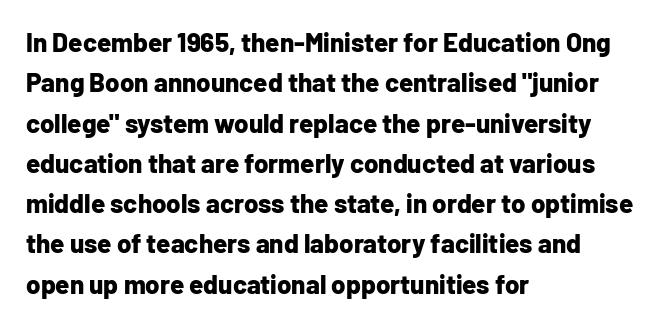
The image shows 26 px bold type, upright; set left-aligned, normal line spacing (1.55x), normal letter spacing, not underlined.
